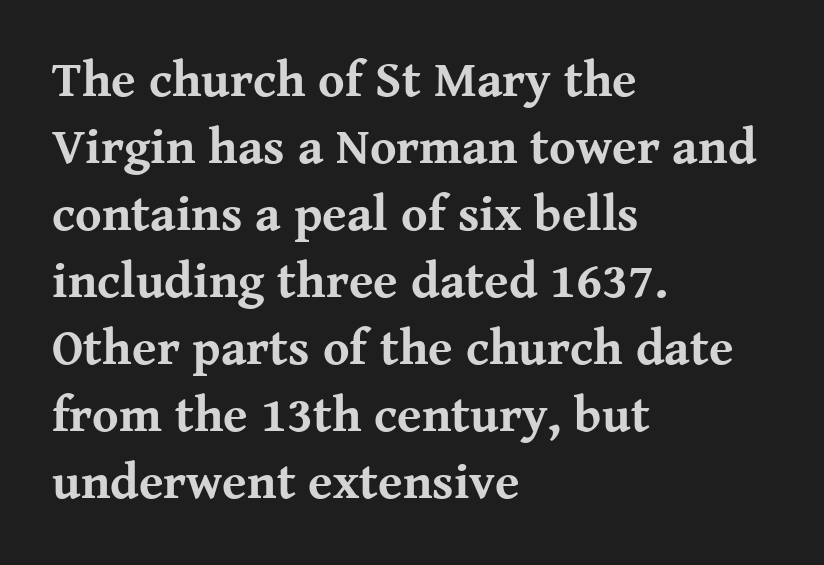
What kind of face is this? One with serifs. There is no visible air inserted between adjacent glyphs. Horizontal bands of white between lines are of average thickness. Posture: vertical.
